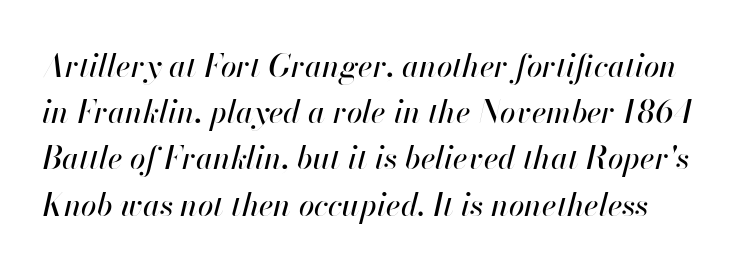
The font's italic variant was chosen for this text. Letters rest on an invisible, unmarked baseline. You could not count columns in this text — the font is proportionally spaced. Default kerning and tracking; the words read as compact shapes. The line-height multiplier appears to be the usual default.
